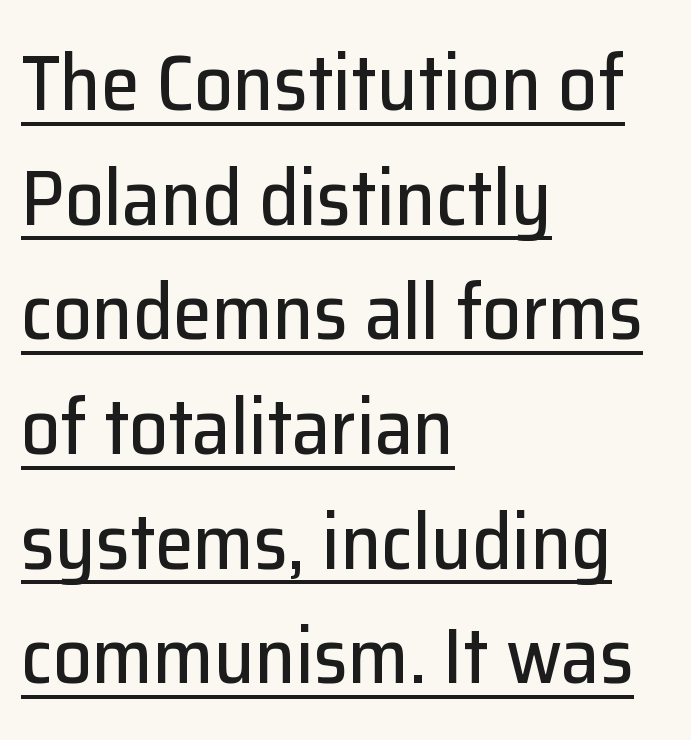
{"serif": "no", "italic": "no", "width": "normal", "stroke_contrast": "low", "x_height": "medium", "monospaced": "no", "underline": "yes", "align": "left", "line_spacing": "normal", "line_spacing_ratio": 1.47, "letter_spacing": "normal", "letter_spacing_em": 0.0, "glyph_px": 78}
